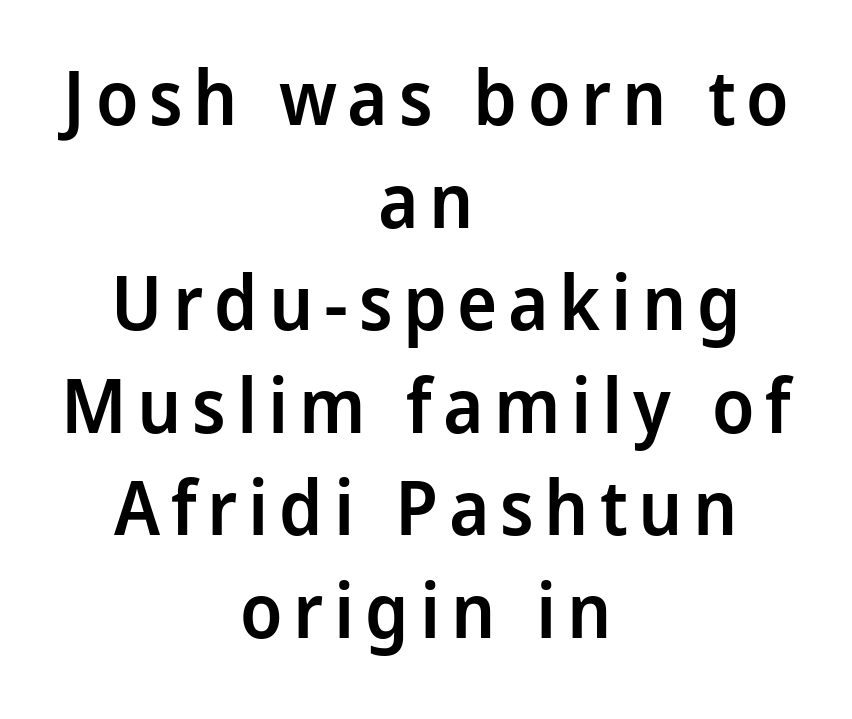
The image shows 76 px semibold, condensed sans-serif type, upright; set centered, normal line spacing (1.35x), not underlined; low stroke contrast and a large x-height.
